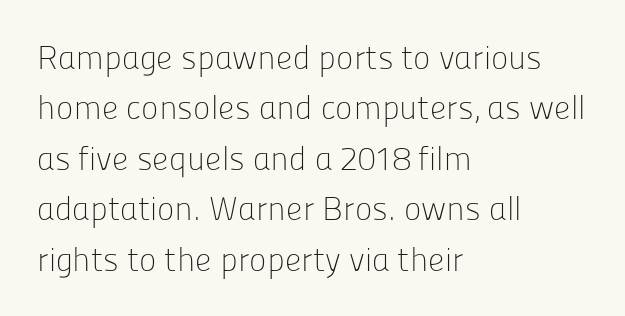
Weight class: somewhere from thin through regular. Honestly, the row spacing looks completely unremarkable. This sample has the flowing, uneven cadence of proportional lettering. A typesetter would call this zero additional tracking. Typeset ragged right — the left edge is the straight one. Honestly, there is no underline to notice here at all.
